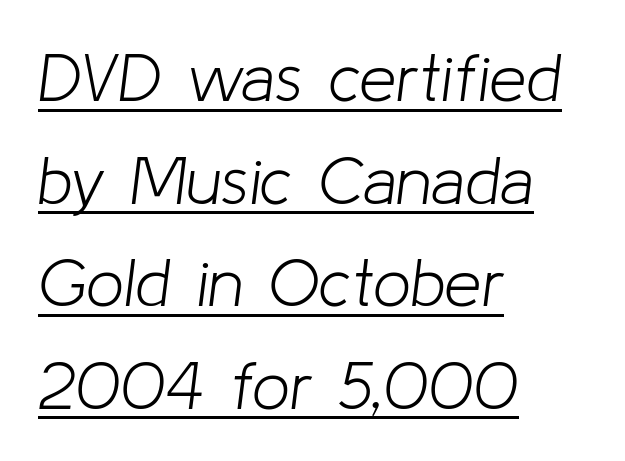
No chunkiness to these letters — they're not bold. The rendering uses a moderate line-height, typical for paragraphs. Every word sits above its own underline. Tracking value appears to be zero — textbook default spacing. Teacher's note: observe the even left margin — that is flush-left alignment. Think of a printed novel: that variable character pitch is what you see here.
